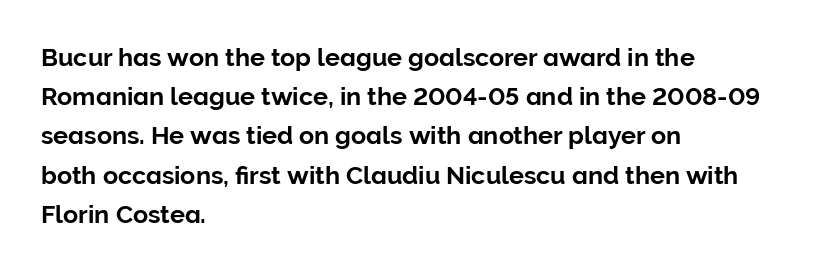
{"italic": "no", "underline": "no", "align": "left", "line_spacing": "normal", "line_spacing_ratio": 1.57, "letter_spacing": "normal", "letter_spacing_em": 0.0, "glyph_px": 25}
